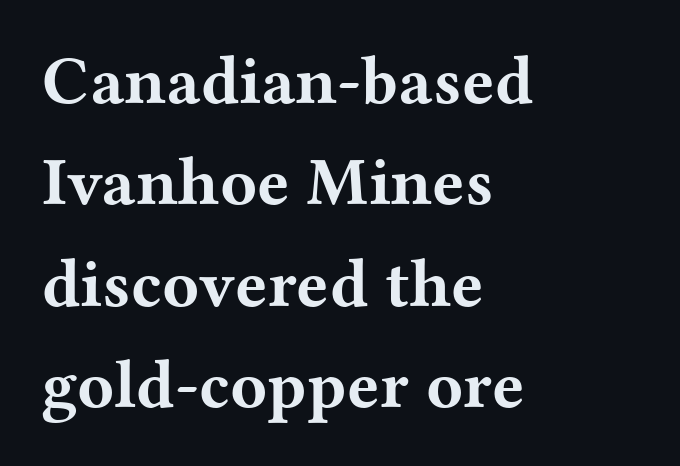
{"serif": "yes", "italic": "no", "bold": "yes", "weight": "bold", "width": "wide", "stroke_contrast": "medium", "x_height": "medium", "monospaced": "no", "underline": "no", "align": "left", "line_spacing": "normal", "line_spacing_ratio": 1.49, "letter_spacing": "normal", "letter_spacing_em": 0.0, "glyph_px": 68}
